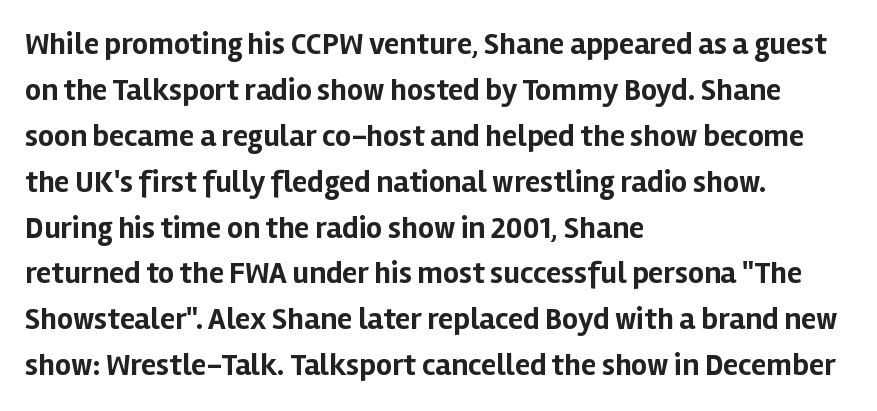
Q: Is the text bold? A: Yes.
Q: Is the text italic (slanted)? A: No, it is upright.
Q: Is the typeface a serif or a sans-serif typeface? A: Sans-serif.
Q: Is the text underlined? A: No.
Q: How is the paragraph aligned? A: Left-aligned.
Q: Is the spacing between letters normal or unusually wide? A: Normal.
Q: Is the spacing between lines tight, normal or loose? A: Normal.
Q: Width (condensed, normal, or wide)? A: Normal.
Q: Stroke contrast? A: Low.
Q: x-height? A: Medium.
Q: Monospaced? A: No.
